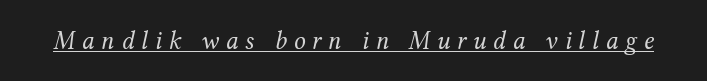
Substantial extra tracking has been applied to these lines. In designer terms, the underline attribute is active on this setting. Slanted lettering throughout. Weight: not bold — regular or lighter.
